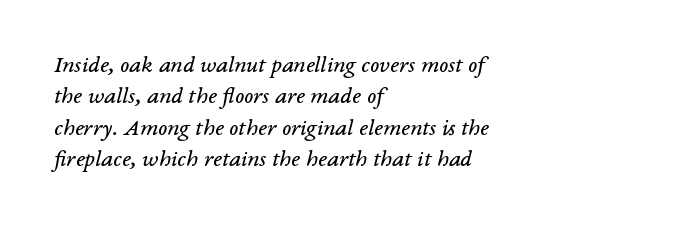
Glyph-to-glyph distance matches everyday printed text. What's the leading like? Ordinary, nothing unusual. Stems and bowls with no extra thickness — not bold. Typeset ragged right — the left edge is the straight one. Yep, that's italic — everything's leaning.
